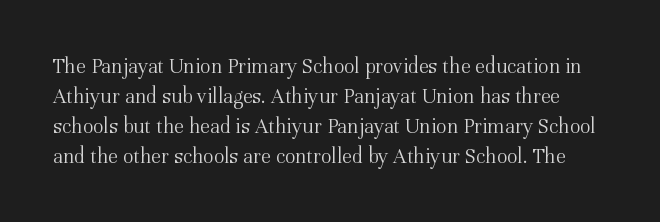
Q: Is the text bold? A: No.
Q: Is the text italic (slanted)? A: No, it is upright.
Q: Is the text underlined? A: No.
Q: Is the spacing between letters normal or unusually wide? A: Normal.
Q: Is the spacing between lines tight, normal or loose? A: Normal.
